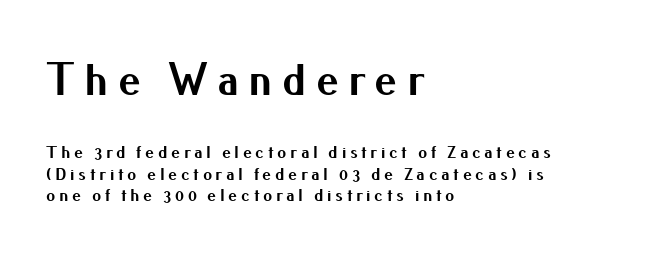
The image shows 46 px bold sans-serif type, upright; set left-aligned, line spacing 1.2x, unusually wide letter spacing (+0.2 em), not underlined; the first (top) block is 2.56x larger; medium stroke contrast and a small x-height.
